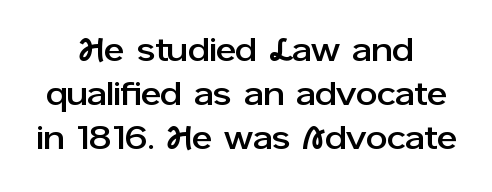
Designer's note — italics off, roman on. There is no visible air inserted between adjacent glyphs. Does the leading feel generous? No, just average. Just letters on the line, the space beneath them empty. Note the varied advance widths — an 'i' is clearly narrower than an 'm'. Notice how the passage keeps no hard edge, just a central spine.
